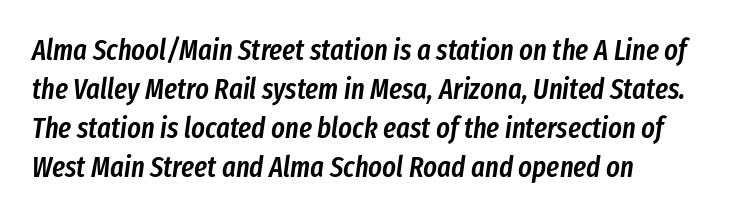
Q: Is the text bold? A: Semi-bold.
Q: Is the text italic (slanted)? A: Yes, it leans right by about 8 degrees.
Q: Is the text underlined? A: No.
Q: How is the paragraph aligned? A: Left-aligned.
Q: Is the spacing between letters normal or unusually wide? A: Normal.
Q: Is the spacing between lines tight, normal or loose? A: Normal.
Q: Width (condensed, normal, or wide)? A: Condensed.
Q: Stroke contrast? A: Low.
Q: x-height? A: Medium.
Q: Monospaced? A: No.
